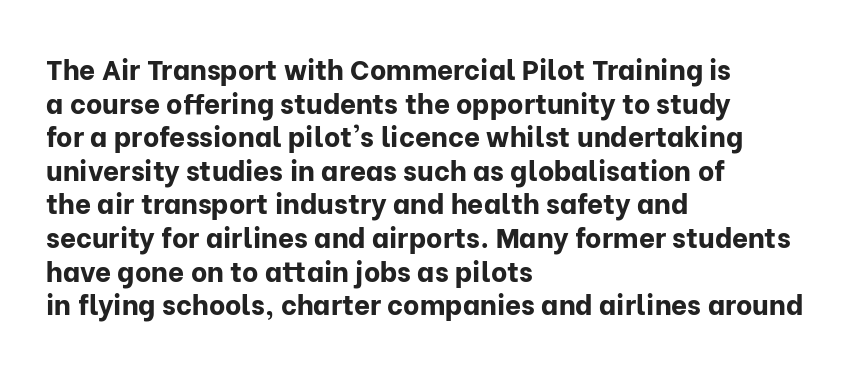
The image shows 28 px bold sans-serif type, upright; set left-aligned, line spacing 1.2x, normal letter spacing, not underlined; low stroke contrast and a medium x-height.
